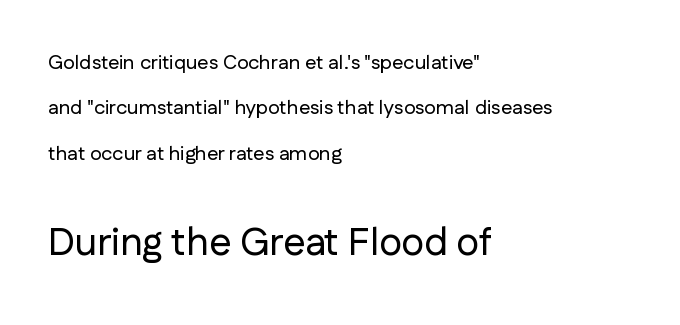
Are there feet on the stems? There aren't — it's a sans. Tracking value appears to be zero — textbook default spacing. Underlining? Definitely not there. The letters advance in unequal steps, a hallmark of proportional type. Nope, not italic — everything's standing straight.
